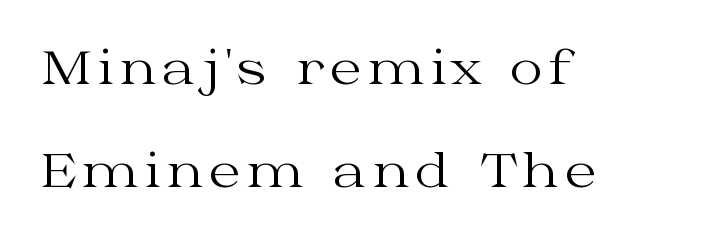
{"serif": "yes", "italic": "no", "bold": "no", "weight": "regular", "width": "wide", "stroke_contrast": "medium", "x_height": "medium", "monospaced": "no", "underline": "no", "align": "left", "line_spacing": "loose", "line_spacing_ratio": 2.23, "glyph_px": 46}
